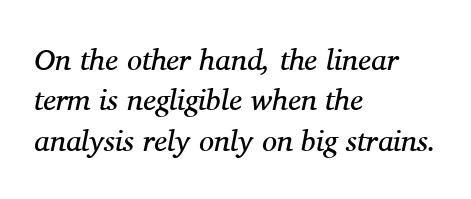
{"serif": "yes", "italic": "yes", "lean": "right", "slant_degrees": 11, "bold": "no", "weight": "regular", "width": "normal", "stroke_contrast": "medium", "x_height": "medium", "monospaced": "no", "underline": "no", "align": "left", "line_spacing": "normal", "line_spacing_ratio": 1.35, "letter_spacing": "normal", "letter_spacing_em": 0.0, "glyph_px": 30}
